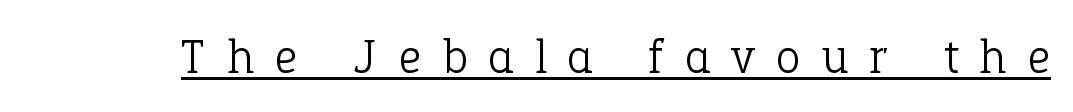
Q: Is the text bold? A: No.
Q: Is the text italic (slanted)? A: No, it is upright.
Q: Is the typeface a serif or a sans-serif typeface? A: Serif.
Q: Is the text underlined? A: Yes.
Q: Is the spacing between letters normal or unusually wide? A: Unusually wide.
Q: Width (condensed, normal, or wide)? A: Normal.
Q: Stroke contrast? A: Low.
Q: x-height? A: Medium.
Q: Monospaced? A: No.
